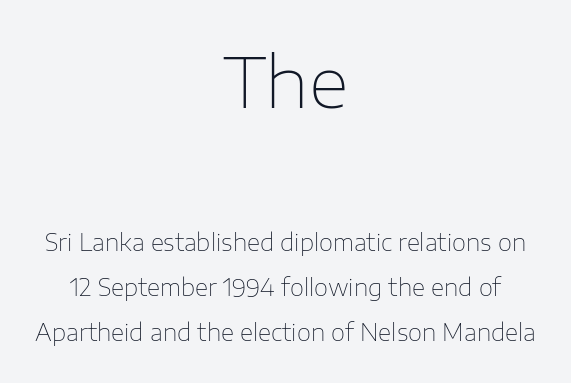
Q: Is the text bold? A: No.
Q: Is the text italic (slanted)? A: No, it is upright.
Q: Is the typeface a serif or a sans-serif typeface? A: Sans-serif.
Q: Is the text underlined? A: No.
Q: How is the paragraph aligned? A: Centered.
Q: Is the spacing between letters normal or unusually wide? A: Normal.
Q: Is the spacing between lines tight, normal or loose? A: Loose.
Q: Which block of text is set in a larger size, the first (top) or the second (bottom)? A: The first (top) one.
Q: Width (condensed, normal, or wide)? A: Normal.
Q: Stroke contrast? A: Low.
Q: x-height? A: Medium.
Q: Monospaced? A: No.
